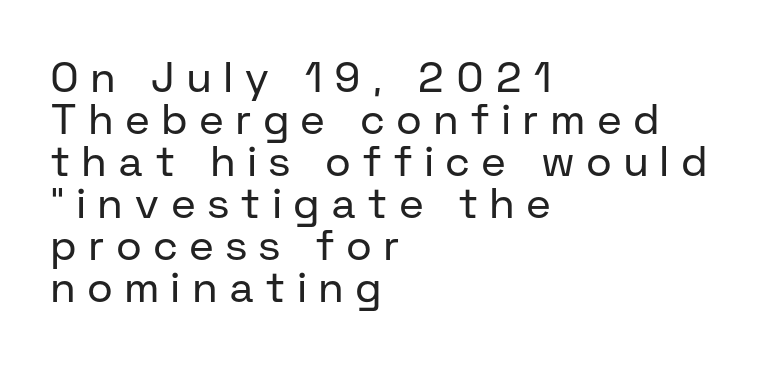
The image shows 42 px regular-weight sans-serif type, upright; set left-aligned, tight line spacing (1.0x), unusually wide letter spacing (+0.31 em), not underlined; low stroke contrast and a medium x-height.
